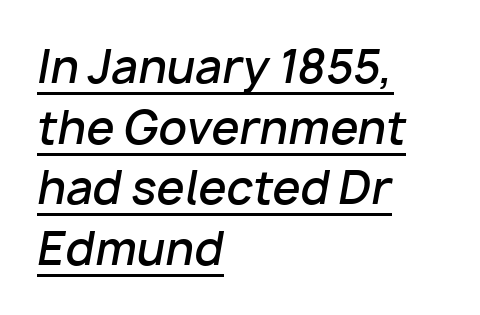
Q: Is the text bold? A: Semi-bold.
Q: Is the text italic (slanted)? A: Yes, it leans right by about 10 degrees.
Q: Is the text underlined? A: Yes.
Q: How is the paragraph aligned? A: Left-aligned.
Q: Is the spacing between letters normal or unusually wide? A: Normal.
Q: Is the spacing between lines tight, normal or loose? A: Normal.
Q: Width (condensed, normal, or wide)? A: Normal.
Q: Stroke contrast? A: Low.
Q: x-height? A: Medium.
Q: Monospaced? A: No.
